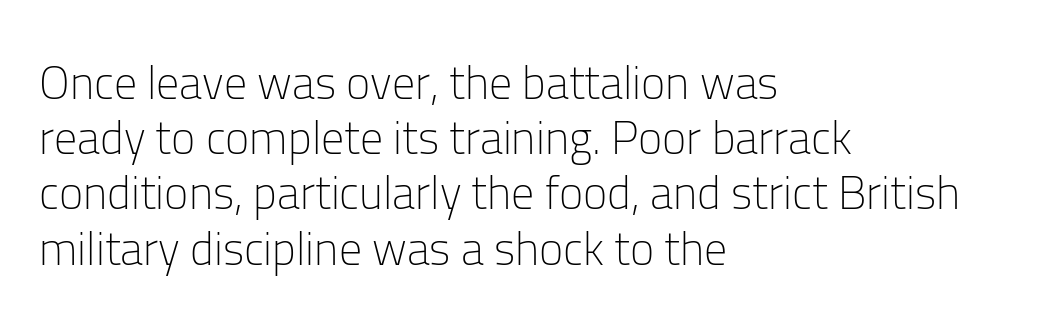
Q: Is the text bold? A: No.
Q: Is the text italic (slanted)? A: No, it is upright.
Q: Is the typeface a serif or a sans-serif typeface? A: Sans-serif.
Q: Is the text underlined? A: No.
Q: How is the paragraph aligned? A: Left-aligned.
Q: Is the spacing between letters normal or unusually wide? A: Normal.
Q: Width (condensed, normal, or wide)? A: Normal.
Q: Stroke contrast? A: Low.
Q: x-height? A: Medium.
Q: Monospaced? A: No.
